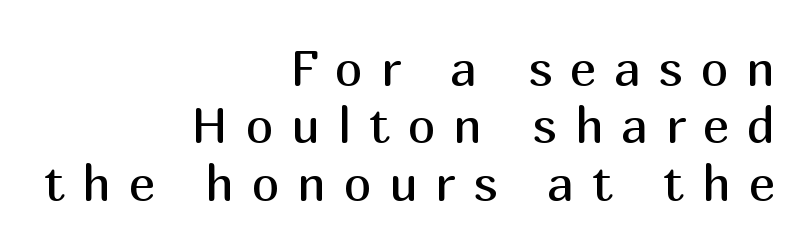
{"serif": "no", "italic": "no", "bold": "no", "weight": "regular", "width": "normal", "stroke_contrast": "medium", "x_height": "medium", "monospaced": "no", "underline": "no", "align": "right", "line_spacing": "tight", "line_spacing_ratio": 1.15, "letter_spacing": "wide", "letter_spacing_em": 0.35, "glyph_px": 50}
